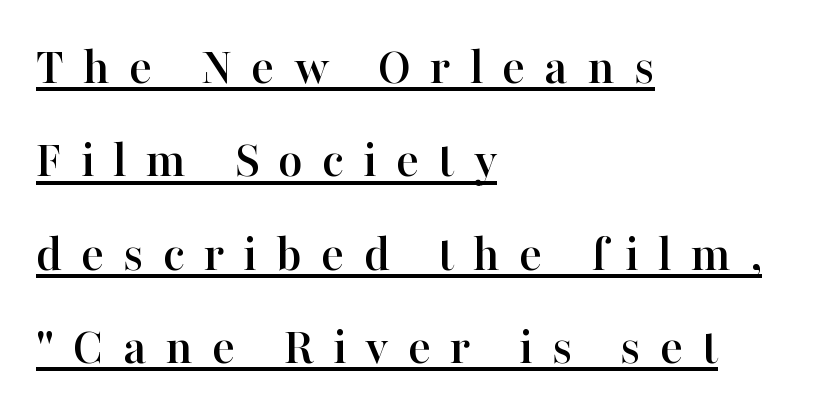
A typesetter would call this heavily tracked-out type. Every row of glyphs begins at an identical x-position on the left. The letters advance in unequal steps, a hallmark of proportional type. The face used here appears with an underline applied. Nope, not italic — everything's standing straight.
